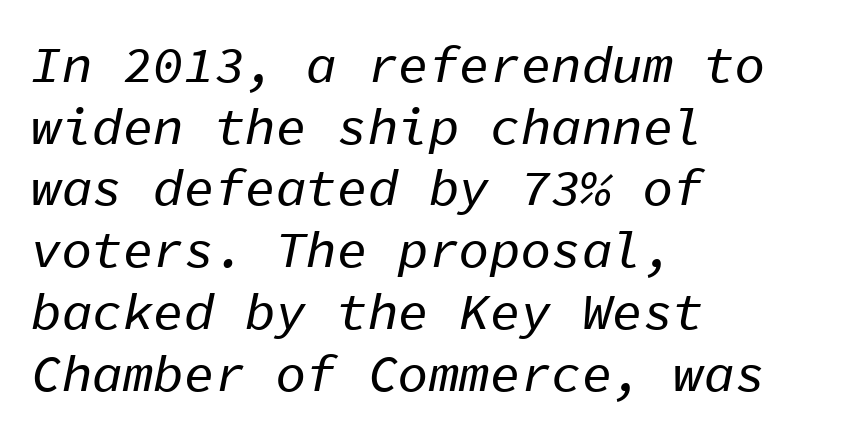
This rendering uses left alignment, leaving the right contour irregular. Underlining? Definitely not there. In terms of posture, this sample is oblique. Every character here occupies the same horizontal width, giving the sample a typewriter-like rhythm. The rendering keeps characters at their native spacing.
